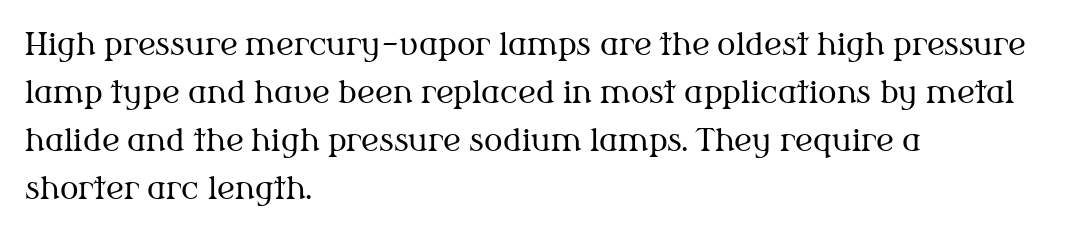
Q: Is the text bold? A: No.
Q: Is the text italic (slanted)? A: No, it is upright.
Q: Is the typeface a serif or a sans-serif typeface? A: Serif.
Q: Is the text underlined? A: No.
Q: How is the paragraph aligned? A: Left-aligned.
Q: Is the spacing between letters normal or unusually wide? A: Normal.
Q: Is the spacing between lines tight, normal or loose? A: Normal.
Q: Width (condensed, normal, or wide)? A: Normal.
Q: Stroke contrast? A: Medium.
Q: x-height? A: Medium.
Q: Monospaced? A: No.
